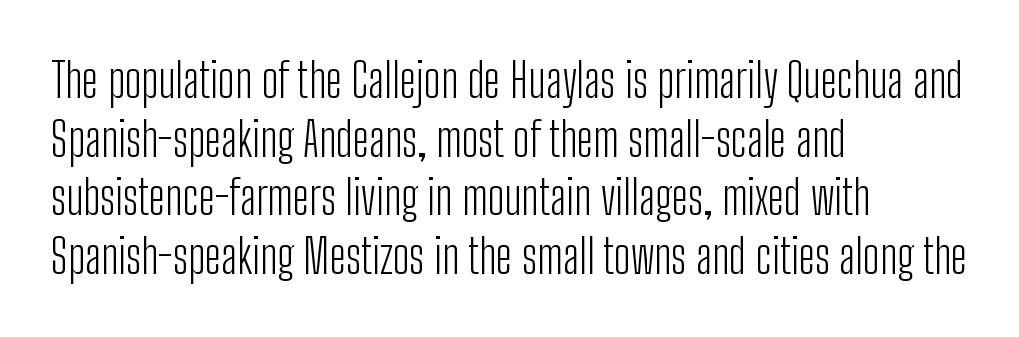
The image shows 47 px light, condensed sans-serif type, upright; set left-aligned, normal line spacing (1.25x), normal letter spacing, not underlined; low stroke contrast and a medium x-height.
